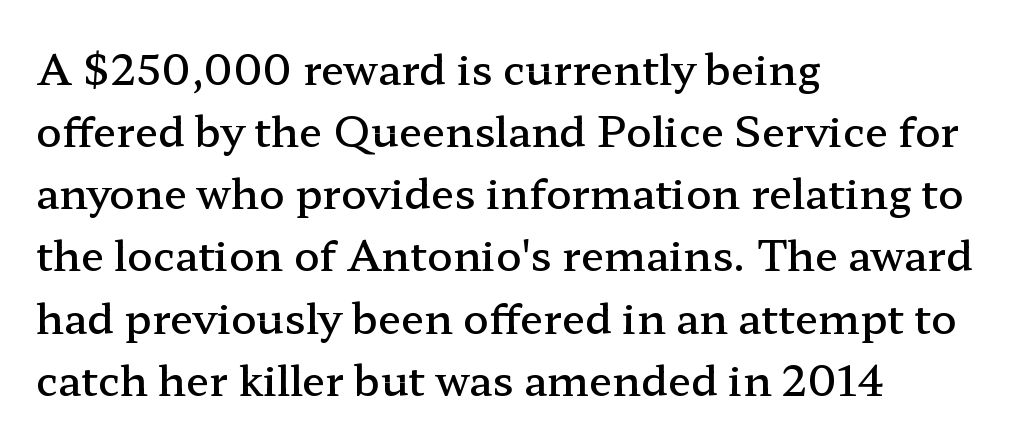
Is the block centered? No — it sits flush against the left margin. This is the regular roman posture of the typeface. Look at the tracking — it's just the regular setting, nothing added. Check under the words: just untouched page. The text was rendered using a seriffed face with decorative stroke endings.
